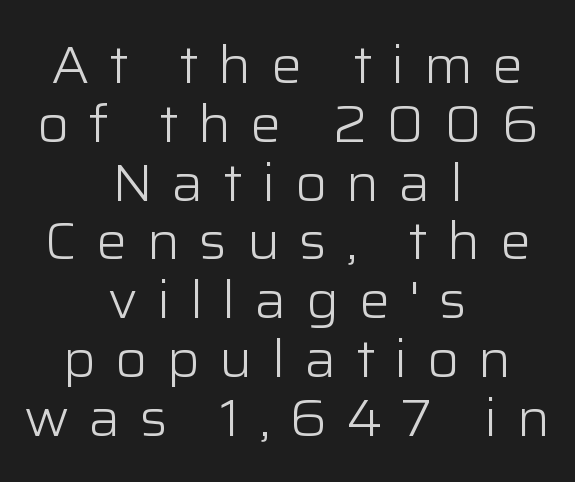
{"serif": "no", "italic": "no", "bold": "no", "weight": "light", "width": "normal", "stroke_contrast": "low", "x_height": "medium", "monospaced": "no", "underline": "no", "align": "center", "line_spacing": "tight", "line_spacing_ratio": 1.13, "letter_spacing": "wide", "letter_spacing_em": 0.37, "glyph_px": 52}
